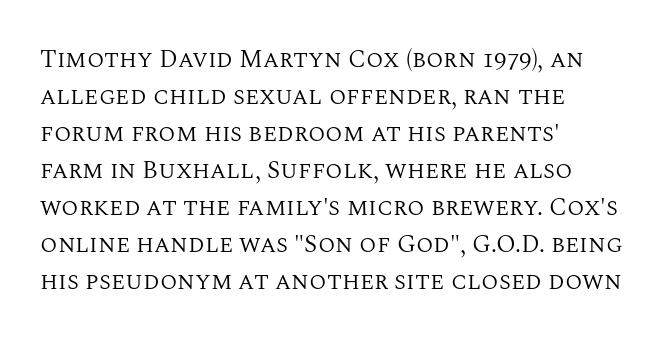
A typesetter would call this leading conventional body-copy spacing. Descender tails drop into unmarked territory. Visually the block forms a straight wall on the left and a jagged coastline on the right. Do the letters lean? They stand straight.
